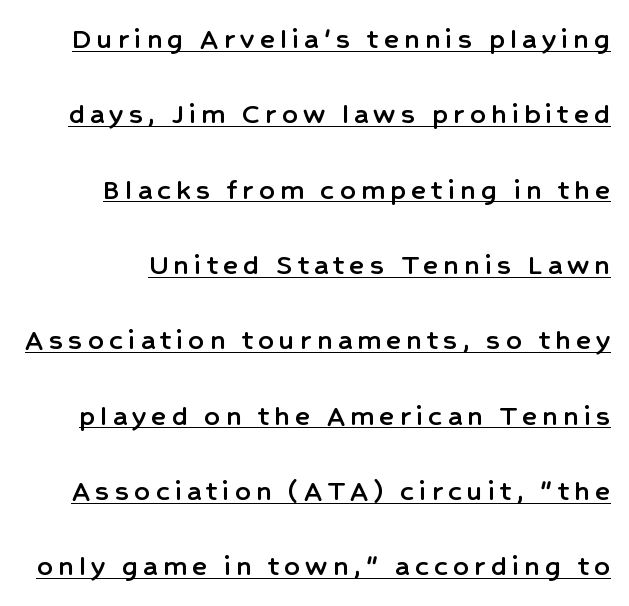
Rows of type keep a wide berth in the vertical direction. A sans-serif font was chosen for this passage. Rendered with straight, roman letterforms. The face used here is proportionally spaced, like ordinary book or web type. The glyphs are accompanied by a horizontal stroke just below them.
